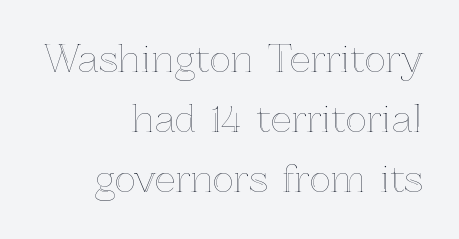
{"italic": "no", "width": "normal", "x_height": "medium", "monospaced": "no", "underline": "no", "align": "right", "line_spacing": "normal", "line_spacing_ratio": 1.67, "letter_spacing": "normal", "letter_spacing_em": 0.0, "glyph_px": 36}
